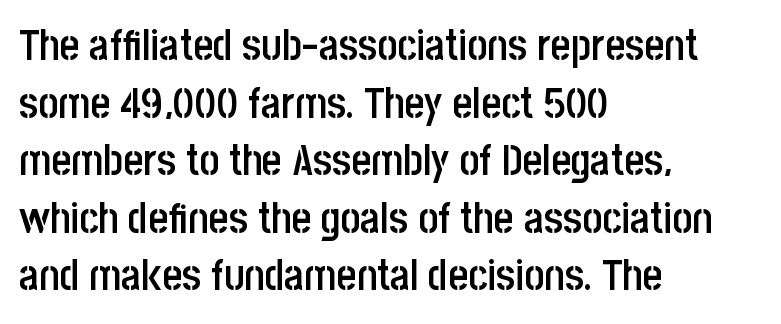
Do the letters lean? They stand straight. Each word holds together tightly as a unit, with standard inter-letter gaps. Evenly set lines give the paragraph a standard silhouette. The rendering uses a semibold face; strokes are thickened but not to full bold. Does the type have serifs? No, each stem ends abruptly. Decoration check: the copy has no underline.
